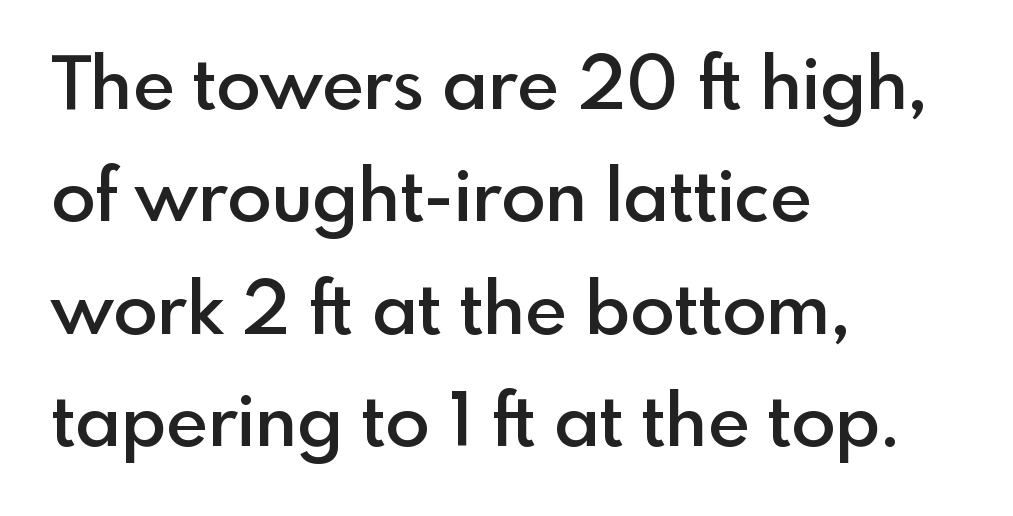
The image shows 73 px semibold sans-serif type, upright; set left-aligned, normal line spacing (1.54x), normal letter spacing, not underlined; a small x-height.
